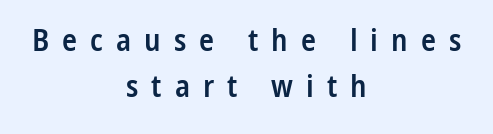
The image shows 31 px semibold, condensed sans-serif type, upright; set centered, normal line spacing (1.49x), unusually wide letter spacing (+0.42 em), not underlined; low stroke contrast and a medium x-height.
